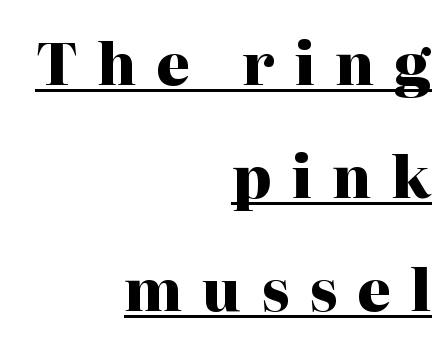
The image shows 57 px heavy serif type, upright; set right-aligned, loose line spacing (1.98x), unusually wide letter spacing (+0.35 em), underlined; high stroke contrast and a medium x-height.
